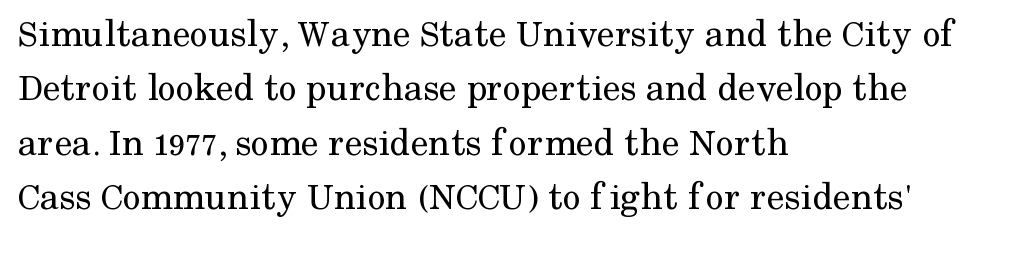
The image shows 40 px regular-weight serif type, upright; set left-aligned, normal line spacing (1.36x), normal letter spacing, not underlined; medium stroke contrast and a medium x-height.
